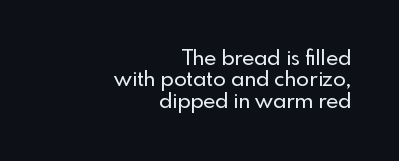
The image shows 21 px text type, upright; set right-aligned, tight line spacing (1.02x), normal letter spacing, not underlined.
